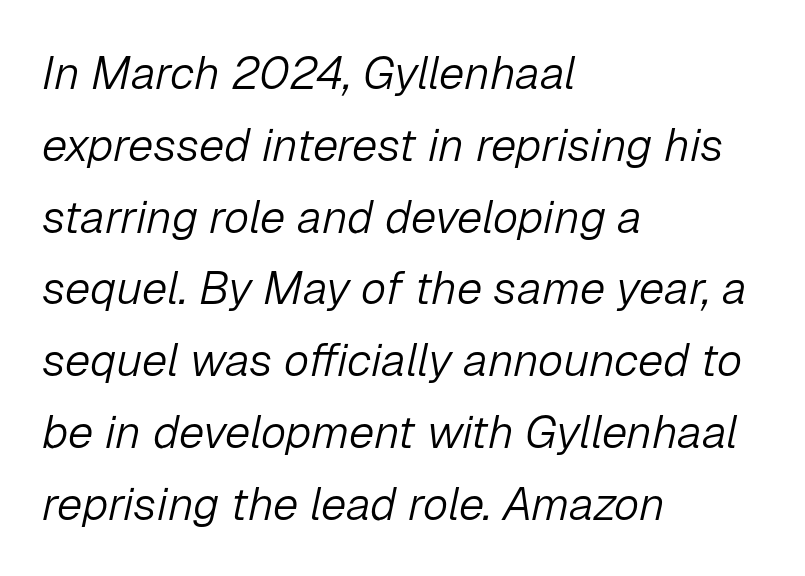
{"italic": "yes", "lean": "right", "slant_degrees": 12, "bold": "no", "weight": "light", "width": "normal", "stroke_contrast": "low", "x_height": "medium", "monospaced": "no", "underline": "no", "align": "left", "line_spacing": "normal", "line_spacing_ratio": 1.56, "letter_spacing": "normal", "letter_spacing_em": 0.0, "glyph_px": 46}
